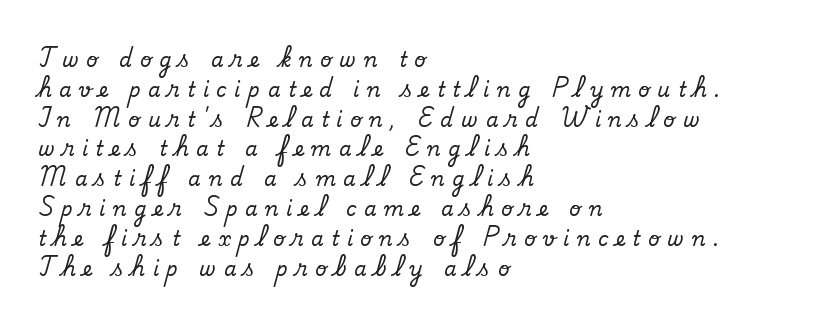
Spacing between characters has been opened up far beyond the box default. Type without underlining. Leftover space on each line is placed entirely after the last word. A typesetter would call this leading conventional body-copy spacing.
